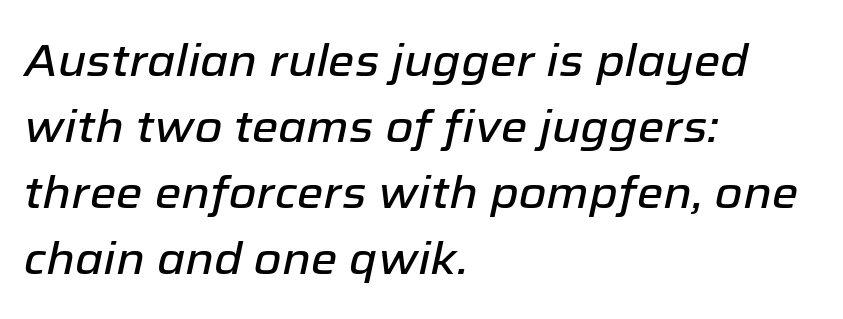
The line texture is even and compact thanks to regular tracking. The vertical gap from one line to the next is medium. Rendered with sloped, italic letterforms. These lines stack with their left ends in a neat column. This sample has the flowing, uneven cadence of proportional lettering.
